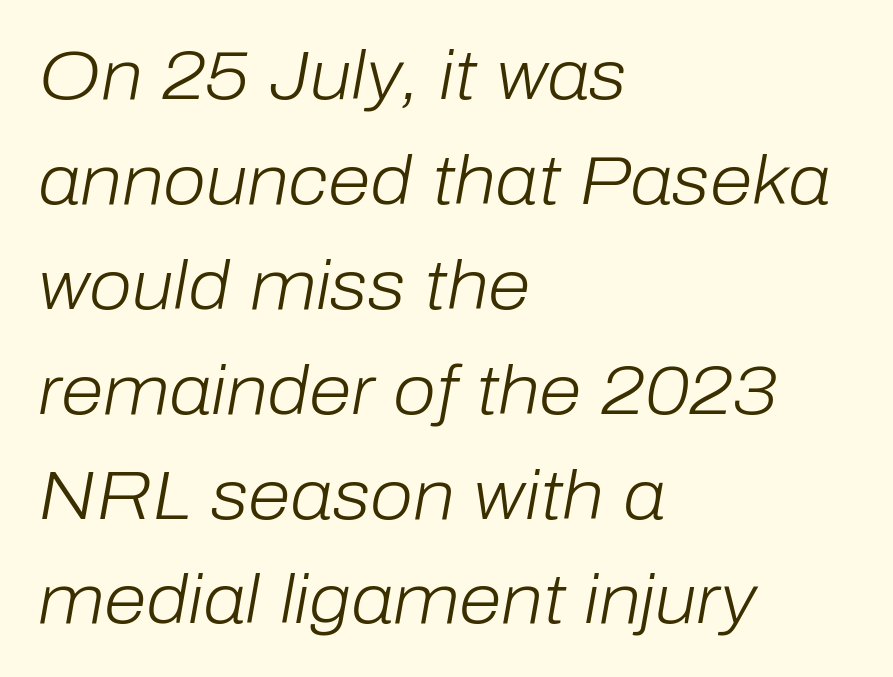
The image shows 69 px light type, italic (leaning right); set left-aligned, normal line spacing (1.52x), normal letter spacing, not underlined; low stroke contrast and a medium x-height.
